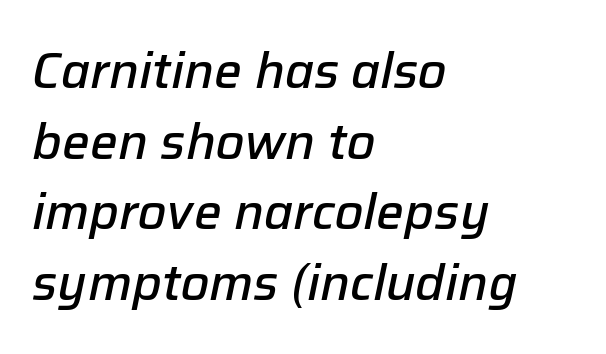
Q: Is the text bold? A: Semi-bold.
Q: Is the text italic (slanted)? A: Yes, it leans right by about 12 degrees.
Q: Is the text underlined? A: No.
Q: How is the paragraph aligned? A: Left-aligned.
Q: Is the spacing between letters normal or unusually wide? A: Normal.
Q: Is the spacing between lines tight, normal or loose? A: Normal.
Q: Width (condensed, normal, or wide)? A: Normal.
Q: Stroke contrast? A: Low.
Q: x-height? A: Medium.
Q: Monospaced? A: No.
